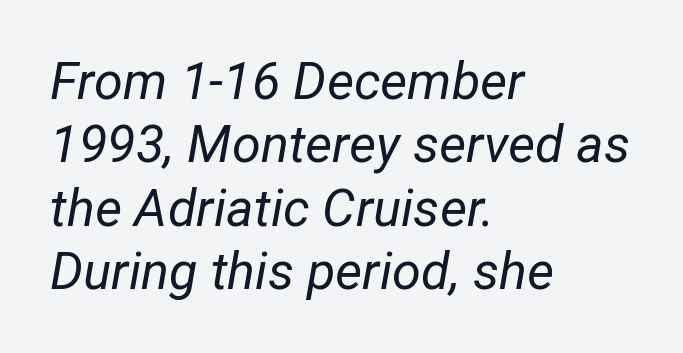
Glance below the letters and you will spot only blank space. Is the type slanted? Yes — the strokes lean at a clear angle. Teacher's note: observe the even left margin — that is flush-left alignment. The letterforms sit shoulder to shoulder at normal distance. Looks like regular typesetting: each glyph gets only the width it needs. Caption: face not bold, strokes unweighted.
